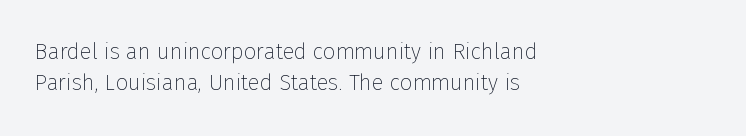
{"italic": "no", "bold": "no", "underline": "no", "align": "left", "line_spacing": "normal", "line_spacing_ratio": 1.4, "letter_spacing": "normal", "letter_spacing_em": 0.0, "glyph_px": 22}
